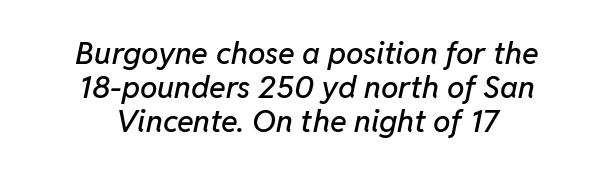
The image shows 31 px text type, italic (leaning right); set centered, tight line spacing (1.09x), normal letter spacing, not underlined; low stroke contrast and a medium x-height.
